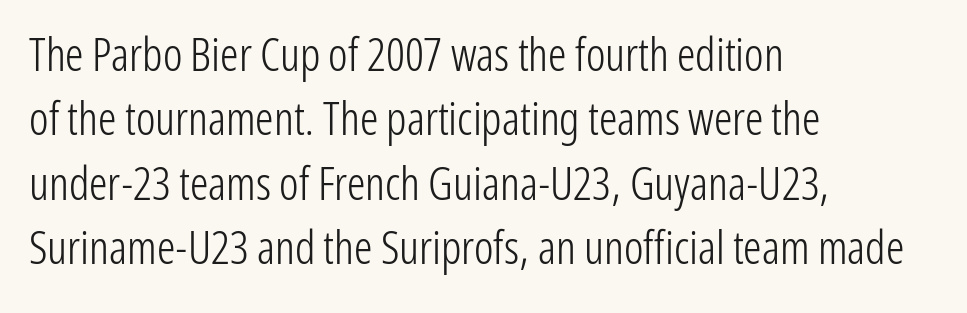
Evenly set lines give the paragraph a standard silhouette. A typesetter would label this face a sans. The letters look calm and open, with moderate or lighter stems. You could call the tracking neutral — neither tight nor loose.
